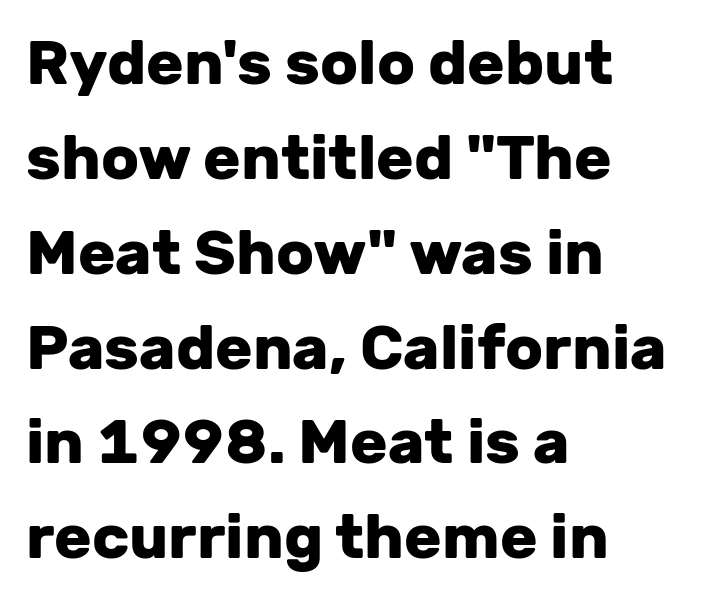
{"serif": "no", "italic": "no", "bold": "yes", "weight": "heavy", "width": "normal", "stroke_contrast": "low", "x_height": "medium", "monospaced": "no", "underline": "no", "align": "left", "line_spacing": "normal", "line_spacing_ratio": 1.53, "letter_spacing": "normal", "letter_spacing_em": 0.0, "glyph_px": 62}
